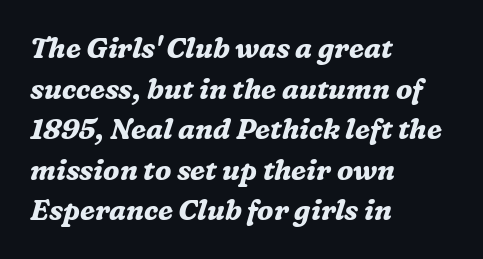
The zone under the glyphs is completely vacant. Line starts are locked; line ends wander. These lines are composed in type with serifs. Notice how the stems are inclined rather than vertical — that's the hallmark of italics. Varying glyph widths throughout — classic text-font behaviour.
